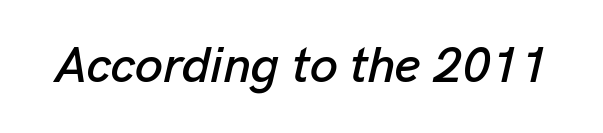
The image shows 50 px text type, italic (leaning right); set normal letter spacing, not underlined; low stroke contrast and a medium x-height.
